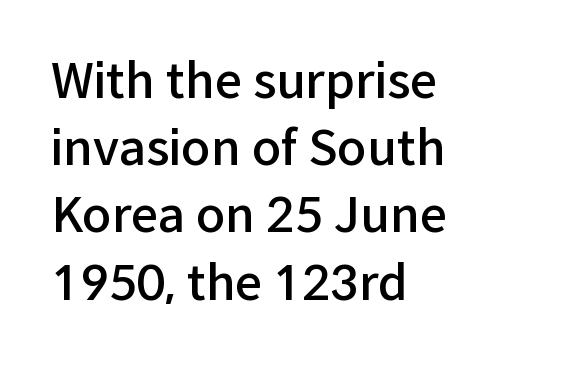
{"serif": "no", "italic": "no", "bold": "semi", "weight": "semibold", "width": "normal", "stroke_contrast": "low", "x_height": "medium", "monospaced": "no", "underline": "no", "align": "left", "line_spacing": "normal", "line_spacing_ratio": 1.4, "letter_spacing": "normal", "letter_spacing_em": 0.0, "glyph_px": 48}
